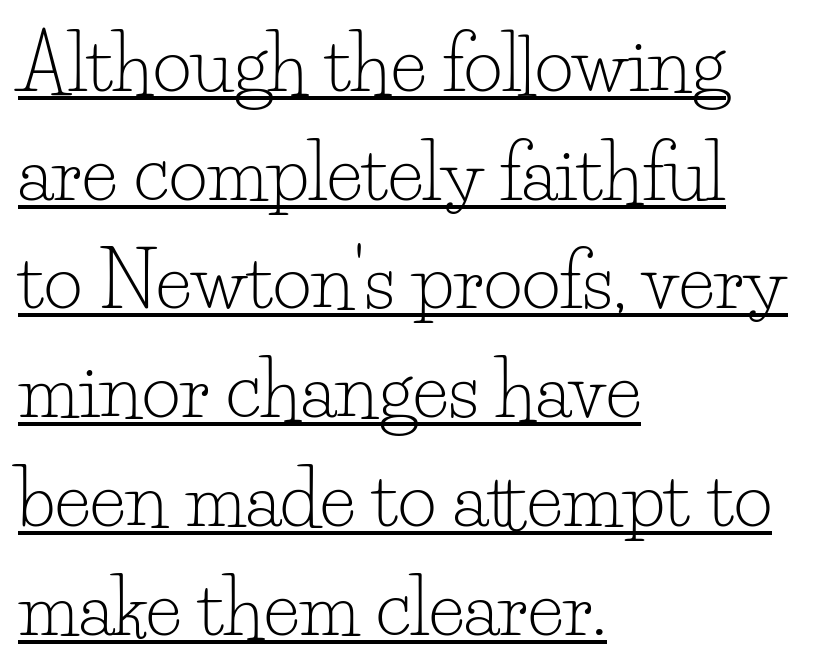
{"serif": "yes", "italic": "no", "bold": "no", "weight": "light", "width": "normal", "stroke_contrast": "low", "x_height": "small", "monospaced": "no", "underline": "yes", "align": "left", "line_spacing": "normal", "line_spacing_ratio": 1.45, "letter_spacing": "normal", "letter_spacing_em": 0.0, "glyph_px": 75}
